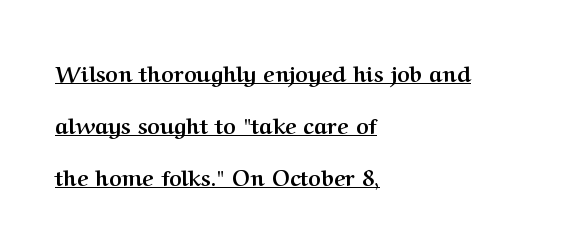
The sample has been set heavy, in full bold. This sample carries an underscore along the baseline area. Italic? Not at all — the glyphs are vertical. In terms of letterspacing, this is plain default setting. A typesetter would call this leading open, well beyond the default.
